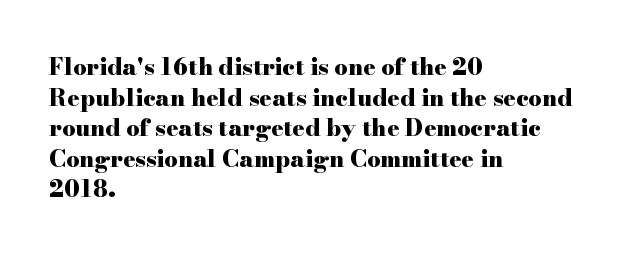
The image shows 23 px bold type, upright; set left-aligned, normal line spacing (1.33x), normal letter spacing, not underlined.
